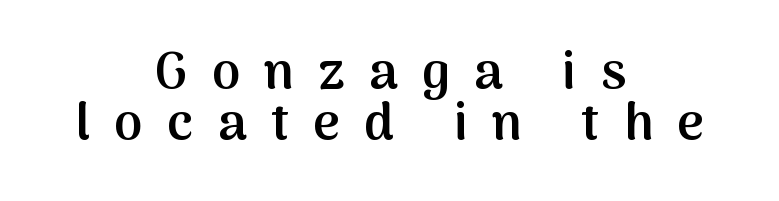
{"serif": "no", "italic": "no", "bold": "semi", "weight": "semibold", "width": "normal", "stroke_contrast": "medium", "x_height": "medium", "monospaced": "no", "underline": "no", "align": "center", "line_spacing": "tight", "line_spacing_ratio": 1.0, "letter_spacing": "wide", "letter_spacing_em": 0.48, "glyph_px": 51}
